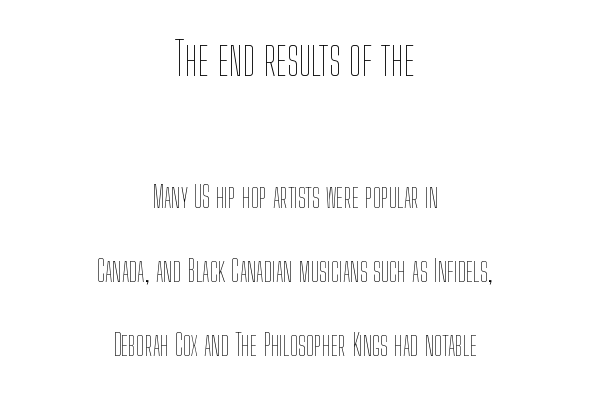
Each row of text sits above clean, open space. Scale decreases going downward across the two blocks. No chunkiness to these letters — they're not bold. The passage shown stacks its lines with a broad gap. Do the characters align in a grid? No, the font is proportional.
